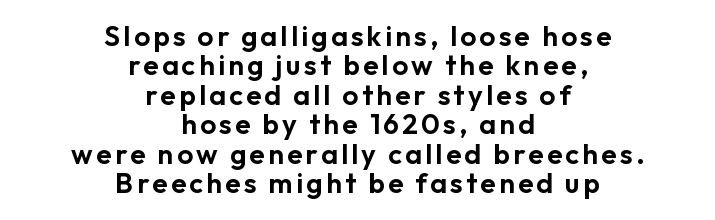
{"serif": "no", "italic": "no", "width": "normal", "stroke_contrast": "low", "x_height": "medium", "monospaced": "no", "underline": "no", "align": "center", "line_spacing": "tight", "line_spacing_ratio": 1.05, "glyph_px": 28}
